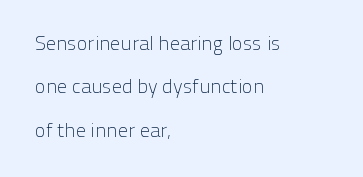
Q: Is the text bold? A: No.
Q: Is the text italic (slanted)? A: No, it is upright.
Q: Is the text underlined? A: No.
Q: How is the paragraph aligned? A: Left-aligned.
Q: Is the spacing between letters normal or unusually wide? A: Normal.
Q: Is the spacing between lines tight, normal or loose? A: Loose.
